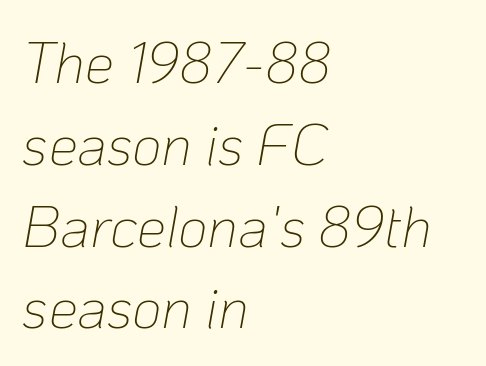
The ragged edge is on the right, which tells us the setting is flush left. Each letter keeps its own natural width here, so spacing adapts to shape. Only glyphs here, with clear space below each row. Is this a heavy cut? Hardly; it is regular or lighter. Compared with ordinary roman type, these characters are visibly tilted. A typesetter would call this zero additional tracking.
